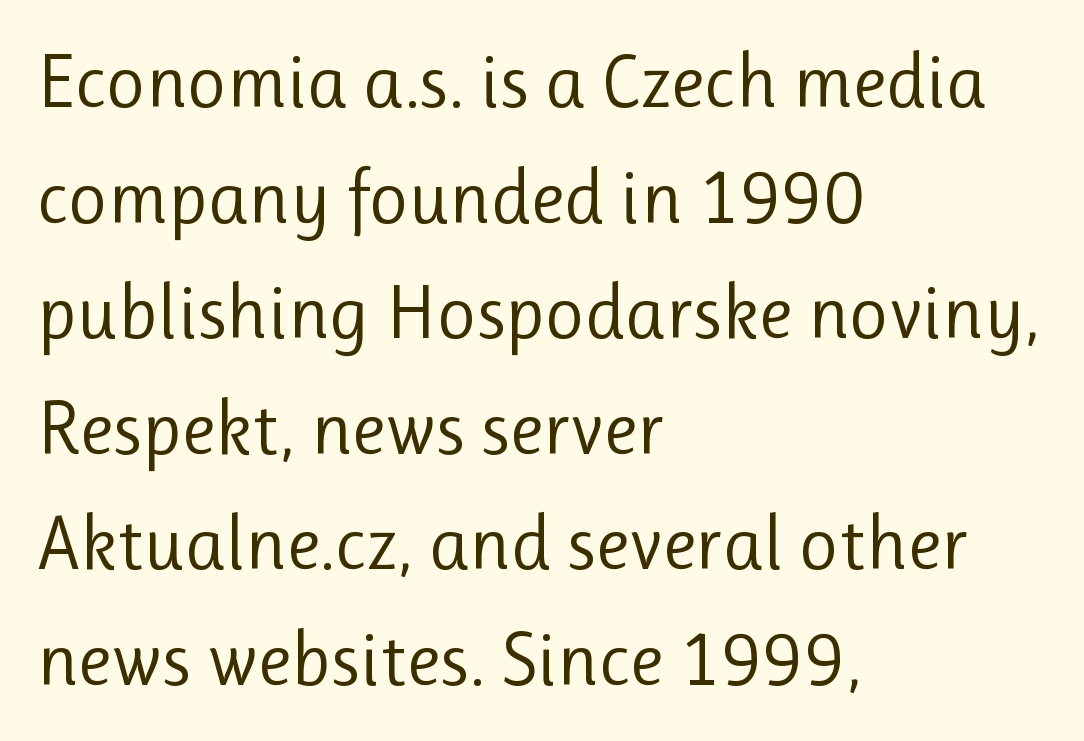
The image shows 76 px regular-weight sans-serif type, upright; set left-aligned, normal line spacing (1.52x), normal letter spacing, not underlined; low stroke contrast and a medium x-height.
